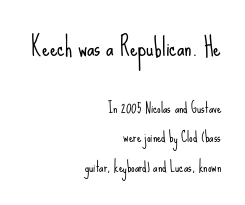
{"italic": "no", "bold": "no", "underline": "no", "align": "right", "line_spacing": "loose", "line_spacing_ratio": 2.11, "letter_spacing": "normal", "letter_spacing_em": 0.0, "larger_block": "first", "size_ratio": 1.71, "glyph_px": 24}
